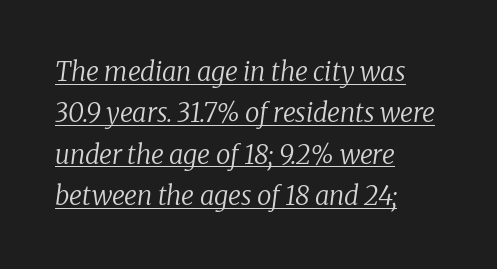
Q: Is the text bold? A: No.
Q: Is the text italic (slanted)? A: Yes, it leans right by about 8 degrees.
Q: Is the text underlined? A: Yes.
Q: How is the paragraph aligned? A: Left-aligned.
Q: Is the spacing between letters normal or unusually wide? A: Normal.
Q: Is the spacing between lines tight, normal or loose? A: Normal.
